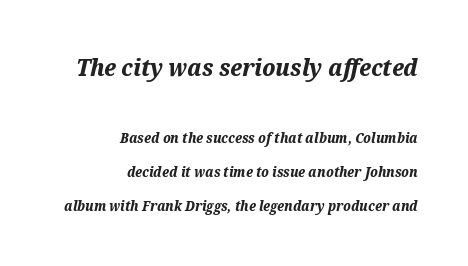
Q: Is the text bold? A: Yes.
Q: Is the text italic (slanted)? A: Yes, it leans right by about 12 degrees.
Q: Is the text underlined? A: No.
Q: How is the paragraph aligned? A: Right-aligned.
Q: Is the spacing between letters normal or unusually wide? A: Normal.
Q: Is the spacing between lines tight, normal or loose? A: Loose.
Q: Which block of text is set in a larger size, the first (top) or the second (bottom)? A: The first (top) one.
